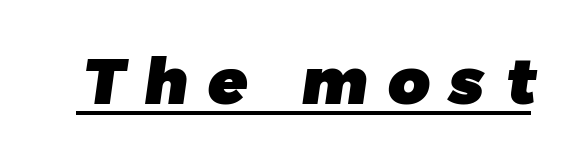
{"serif": "no", "bold": "yes", "weight": "heavy", "width": "normal", "stroke_contrast": "low", "x_height": "medium", "monospaced": "no", "underline": "yes", "letter_spacing": "wide", "letter_spacing_em": 0.32, "glyph_px": 64}
